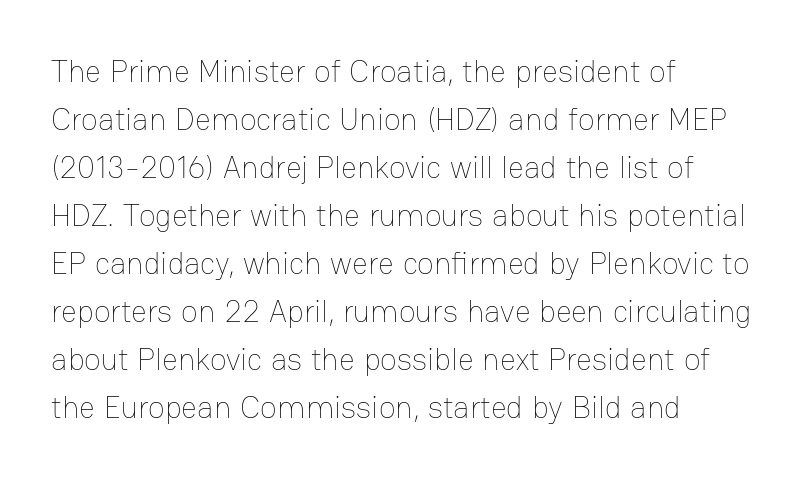
{"italic": "no", "bold": "no", "weight": "thin", "width": "normal", "stroke_contrast": "low", "x_height": "medium", "monospaced": "no", "underline": "no", "align": "left", "line_spacing": "normal", "line_spacing_ratio": 1.55, "letter_spacing": "normal", "letter_spacing_em": 0.0, "glyph_px": 31}
